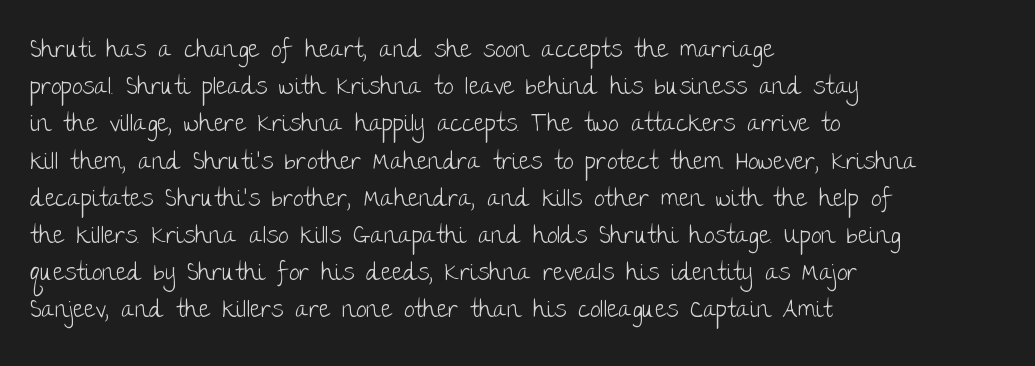
Ordinary non-slanted type is in use. This sample uses plain, unmodified letter spacing. Has an underline been added? It has not. The designer left line spacing at the default. The cut favours lightness, reaching ordinary text weight at its darkest. Layout note: lines flush left.
